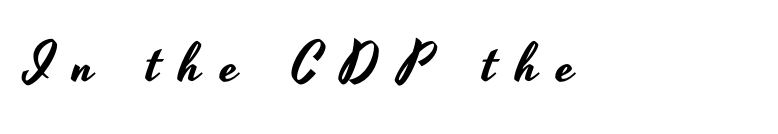
The letters carry no serifs — their stems end cleanly without finishing strokes. Letters rest on an invisible, unmarked baseline. Does extra space separate the letters? Yes, quite a lot of it. A typesetter would call this proportional, since set widths differ per character.
